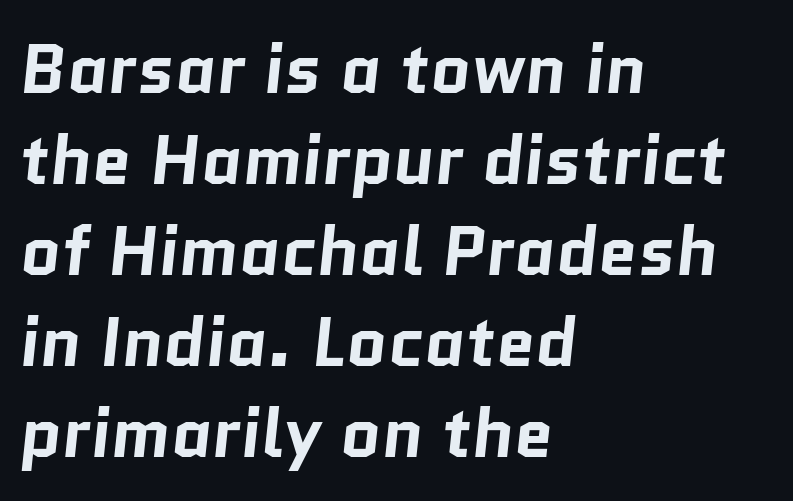
{"serif": "no", "bold": "yes", "weight": "bold", "width": "normal", "stroke_contrast": "low", "x_height": "medium", "monospaced": "no", "underline": "no", "align": "left", "line_spacing": "normal", "line_spacing_ratio": 1.3, "letter_spacing": "normal", "letter_spacing_em": 0.0, "glyph_px": 70}
